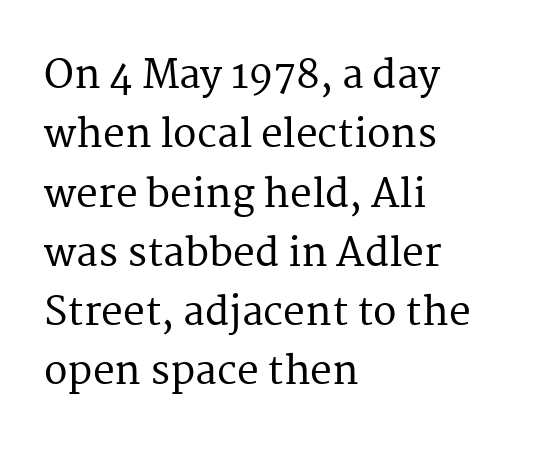
Observe the serifs anchoring each vertical stroke in this sample. Line spacing here is normal. The rag falls on the right side of this text block. Tracking here is standard; glyphs follow each other at the usual distance.
